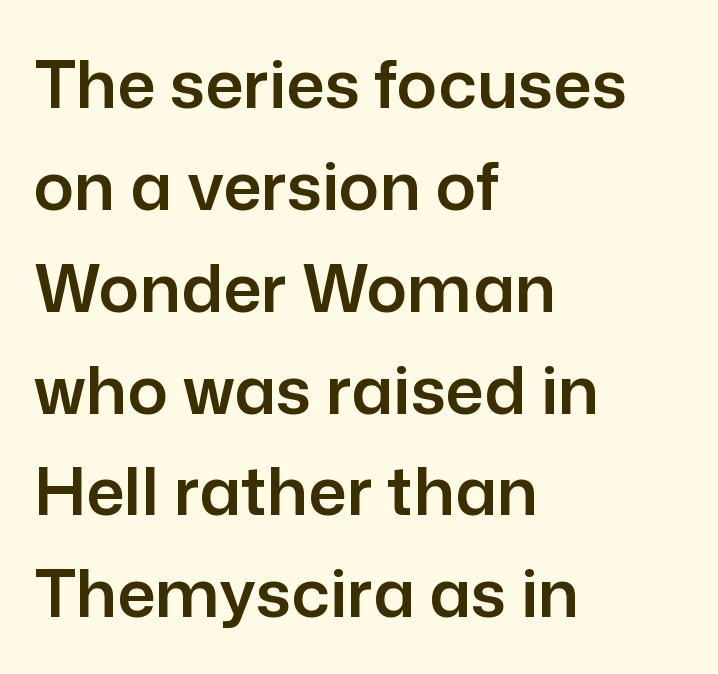
{"serif": "no", "italic": "no", "width": "normal", "stroke_contrast": "low", "x_height": "medium", "monospaced": "no", "underline": "no", "align": "left", "line_spacing": "normal", "line_spacing_ratio": 1.52, "letter_spacing": "normal", "letter_spacing_em": 0.0, "glyph_px": 67}
